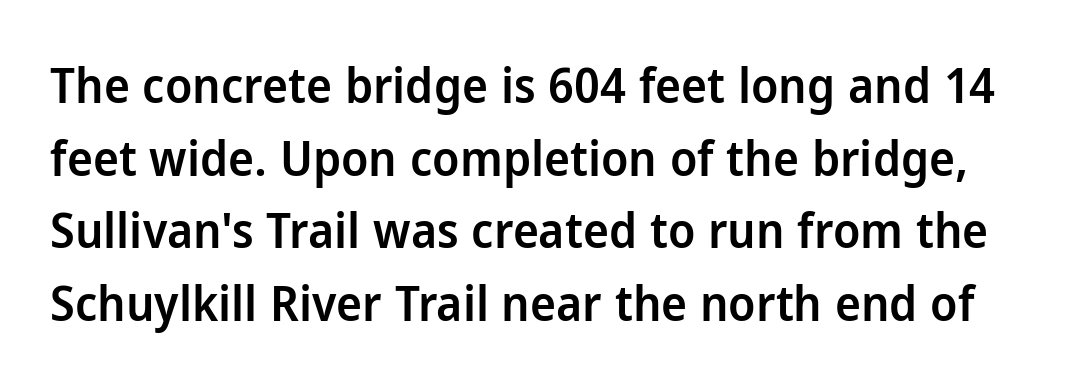
Q: Is the text bold? A: Semi-bold.
Q: Is the text italic (slanted)? A: No, it is upright.
Q: Is the typeface a serif or a sans-serif typeface? A: Sans-serif.
Q: Is the text underlined? A: No.
Q: Is the spacing between letters normal or unusually wide? A: Normal.
Q: Is the spacing between lines tight, normal or loose? A: Normal.
Q: Width (condensed, normal, or wide)? A: Normal.
Q: Stroke contrast? A: Low.
Q: x-height? A: Medium.
Q: Monospaced? A: No.
